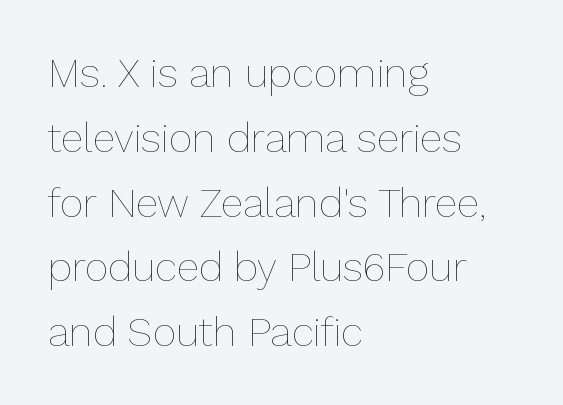
{"italic": "no", "bold": "no", "weight": "thin", "width": "normal", "stroke_contrast": "low", "x_height": "medium", "monospaced": "no", "underline": "no", "align": "left", "line_spacing": "normal", "line_spacing_ratio": 1.58, "letter_spacing": "normal", "letter_spacing_em": 0.0, "glyph_px": 41}
